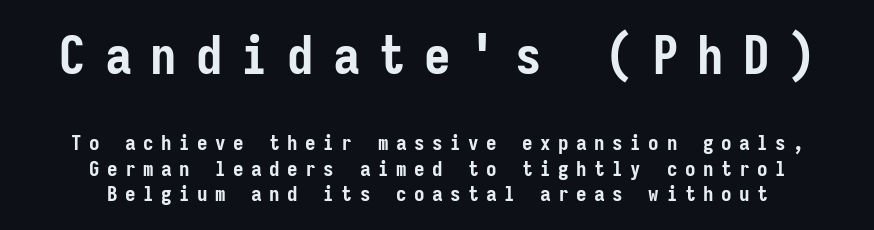
Do the characters align in a grid? Yes, the font is monospaced. It's the straight-up-and-down kind of type. Each letter's strokes conclude bluntly, with no projecting serifs. The composition opens big and finishes small.
